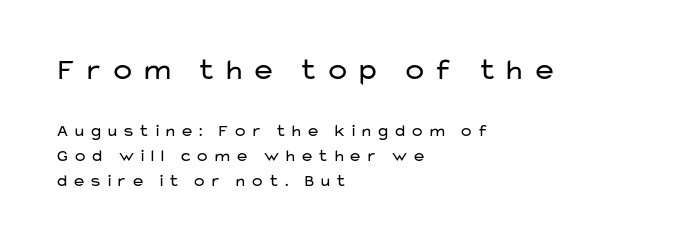
{"serif": "no", "italic": "no", "bold": "no", "weight": "regular", "width": "wide", "stroke_contrast": "low", "x_height": "medium", "monospaced": "no", "underline": "no", "align": "left", "line_spacing": "normal", "line_spacing_ratio": 1.45, "letter_spacing": "wide", "letter_spacing_em": 0.21, "larger_block": "first", "size_ratio": 1.76, "glyph_px": 30}
